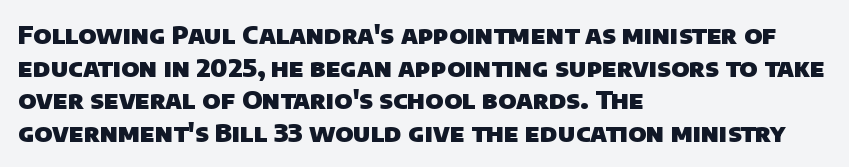
{"bold": "yes", "underline": "no", "align": "left", "line_spacing": "normal", "line_spacing_ratio": 1.31, "letter_spacing": "normal", "letter_spacing_em": 0.0, "glyph_px": 25}
